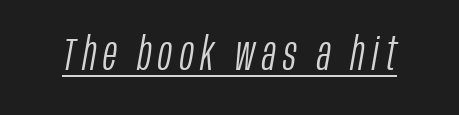
{"italic": "yes", "lean": "right", "slant_degrees": 10, "bold": "no", "weight": "light", "width": "condensed", "stroke_contrast": "low", "x_height": "large", "monospaced": "no", "underline": "yes", "glyph_px": 46}
